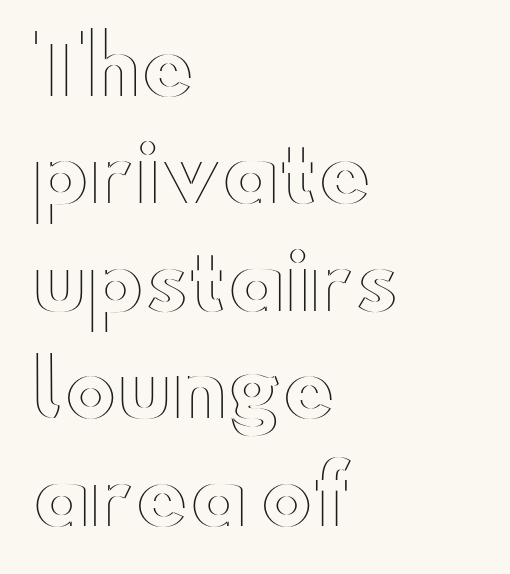
A clean baseline with only descenders dipping below it. Caption: multi-line text, flush left, ragged right. Every character sits straight up, as roman type does. Line spacing here is normal. The type is set solid horizontally, with unmodified tracking. The rendering uses natural spacing where letterforms have individual widths.
